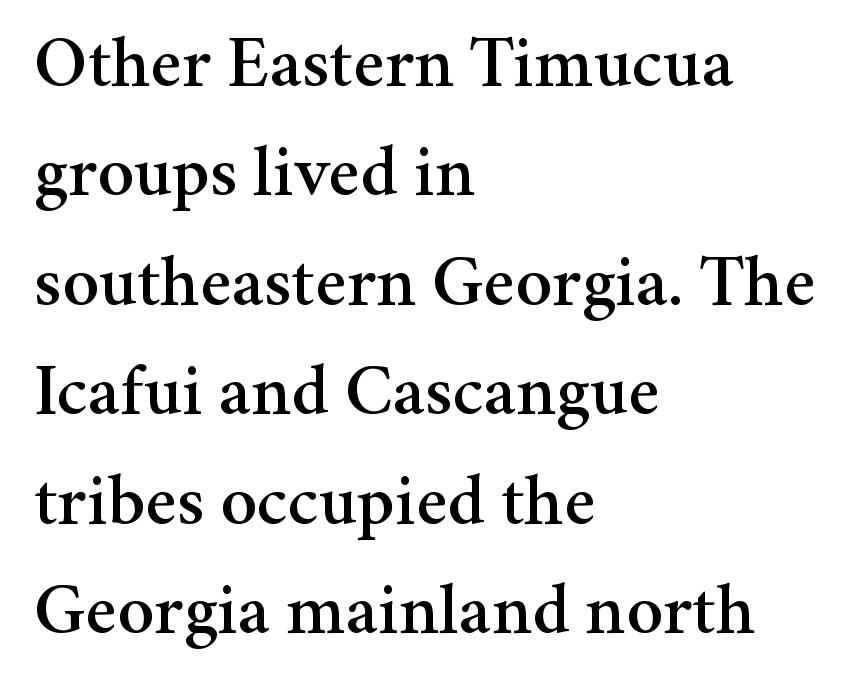
{"serif": "yes", "italic": "no", "width": "normal", "stroke_contrast": "medium", "x_height": "medium", "monospaced": "no", "underline": "no", "align": "left", "line_spacing": "normal", "line_spacing_ratio": 1.5, "letter_spacing": "normal", "letter_spacing_em": 0.0, "glyph_px": 73}
